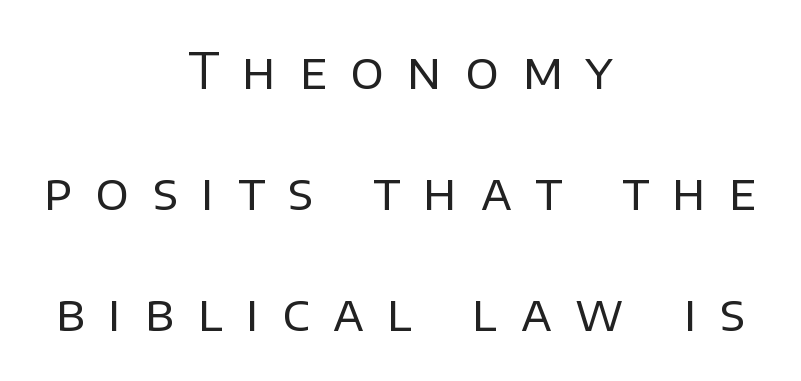
This sample trades compactness for vertical openness between lines. Is the stroke heavy? The answer is a plain regular-or-lighter. Line starts and ends both wander, symmetrically. You could not count columns in this text — the font is proportionally spaced. Font category for this specimen: sans-serif.
